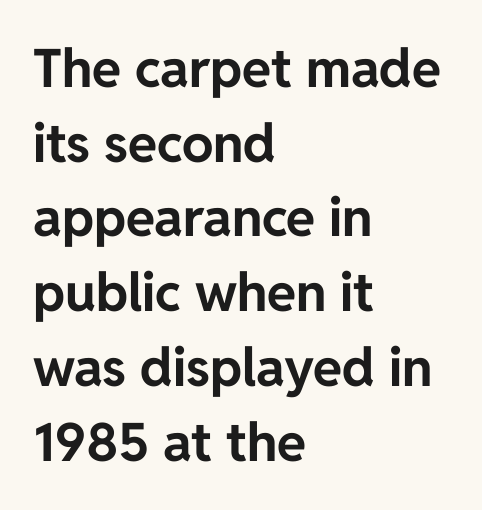
The passage shown has conventional tracking throughout. The letters carry no serifs — their stems end cleanly without finishing strokes. A normal amount of white space separates one row of letters from the next. Notice how the stems are strictly vertical — no italics here. The strokes are fattened all the way to bold. Check the space under the baseline: it is left empty.
